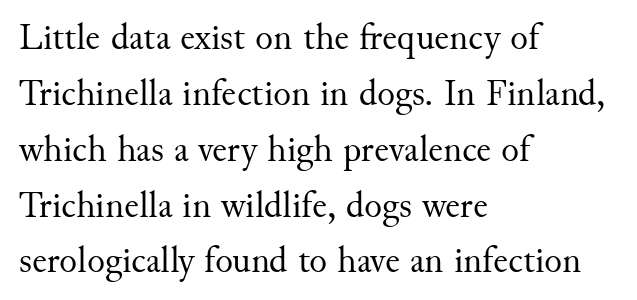
{"serif": "yes", "italic": "no", "bold": "no", "weight": "regular", "width": "normal", "stroke_contrast": "medium", "x_height": "small", "monospaced": "no", "underline": "no", "align": "left", "line_spacing": "normal", "line_spacing_ratio": 1.51, "letter_spacing": "normal", "letter_spacing_em": 0.0, "glyph_px": 37}
